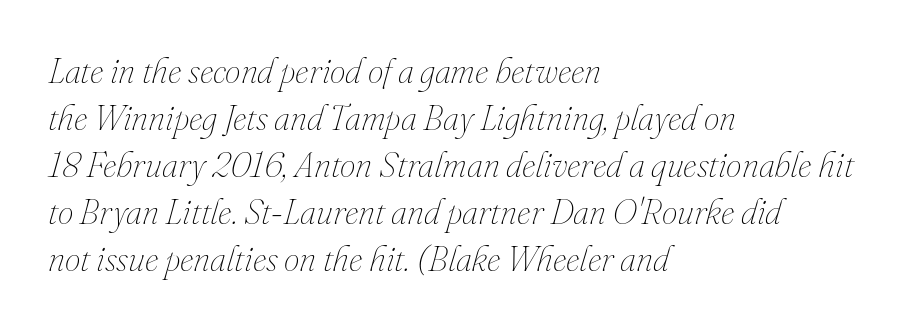
Q: Is the text bold? A: No.
Q: Is the text italic (slanted)? A: Yes, it leans right by about 16 degrees.
Q: Is the text underlined? A: No.
Q: How is the paragraph aligned? A: Left-aligned.
Q: Is the spacing between letters normal or unusually wide? A: Normal.
Q: Is the spacing between lines tight, normal or loose? A: Normal.
Q: Width (condensed, normal, or wide)? A: Normal.
Q: Stroke contrast? A: Medium.
Q: x-height? A: Small.
Q: Monospaced? A: No.
